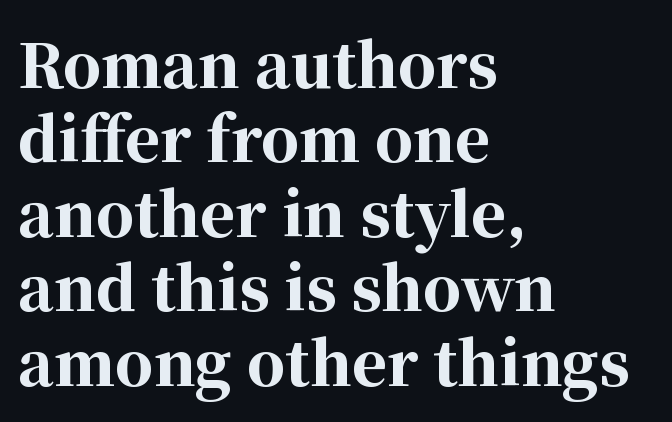
Q: Is the text bold? A: Yes.
Q: Is the text italic (slanted)? A: No, it is upright.
Q: Is the typeface a serif or a sans-serif typeface? A: Serif.
Q: Is the text underlined? A: No.
Q: How is the paragraph aligned? A: Left-aligned.
Q: Is the spacing between letters normal or unusually wide? A: Normal.
Q: Width (condensed, normal, or wide)? A: Normal.
Q: Stroke contrast? A: High.
Q: x-height? A: Medium.
Q: Monospaced? A: No.
